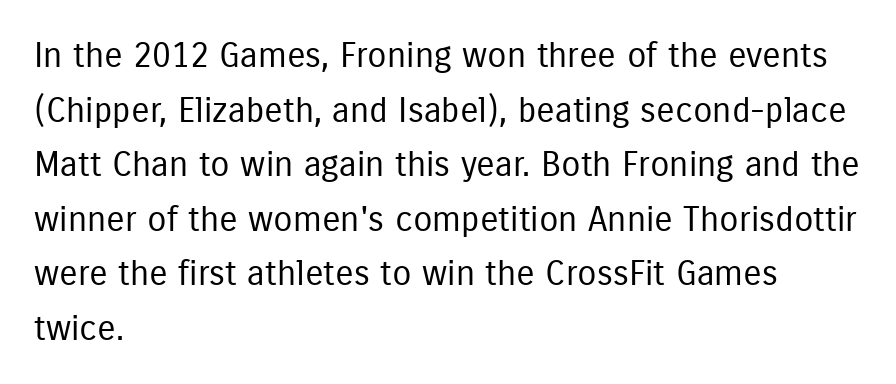
The image shows 35 px regular-weight, condensed sans-serif type, upright; set left-aligned, normal line spacing (1.56x), normal letter spacing, not underlined; low stroke contrast and a medium x-height.
